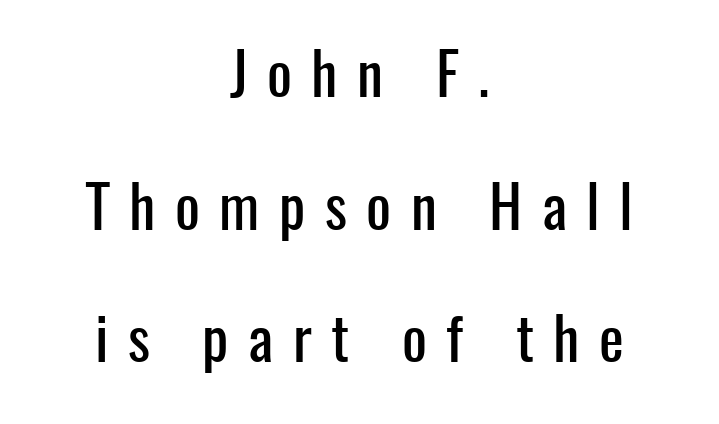
Letters rest on an invisible, unmarked baseline. This sample trades compactness for vertical openness between lines. Observe the absence of serifs on each vertical stroke in this sample. The face used here is proportionally spaced, like ordinary book or web type.
